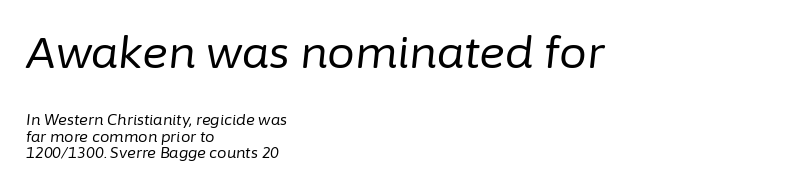
{"italic": "yes", "lean": "right", "slant_degrees": 6, "bold": "no", "weight": "regular", "width": "normal", "stroke_contrast": "low", "x_height": "medium", "monospaced": "no", "underline": "no", "align": "left", "line_spacing": "tight", "line_spacing_ratio": 1.11, "letter_spacing": "normal", "letter_spacing_em": 0.0, "larger_block": "first", "size_ratio": 2.93, "glyph_px": 44}
